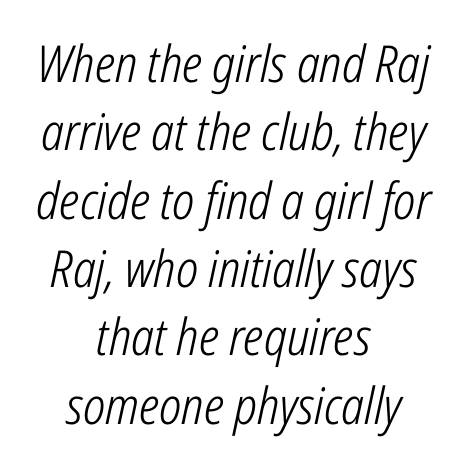
The image shows 51 px light, condensed type, italic (leaning right); set centered, normal line spacing (1.34x), normal letter spacing, not underlined; low stroke contrast and a medium x-height.
